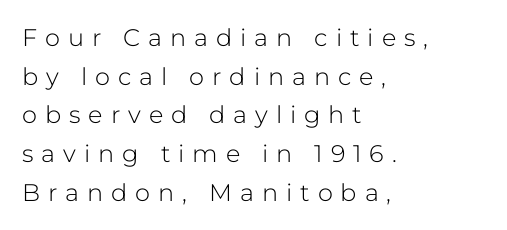
{"italic": "no", "bold": "no", "underline": "no", "align": "left", "line_spacing": "normal", "line_spacing_ratio": 1.61, "letter_spacing": "wide", "letter_spacing_em": 0.33, "glyph_px": 24}
